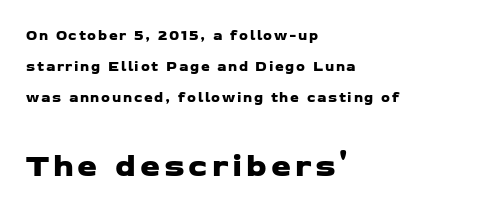
Caption: upper text group reduced, lower text group enlarged. Baseline-to-baseline distance is far greater than the letter height. To sum up the face: it is a sans, with no serifs. A bare baseline throughout the passage. A student would call this left alignment; a typographer would say flush left, rag right. Proportional: the letters do not fall into vertical columns.
